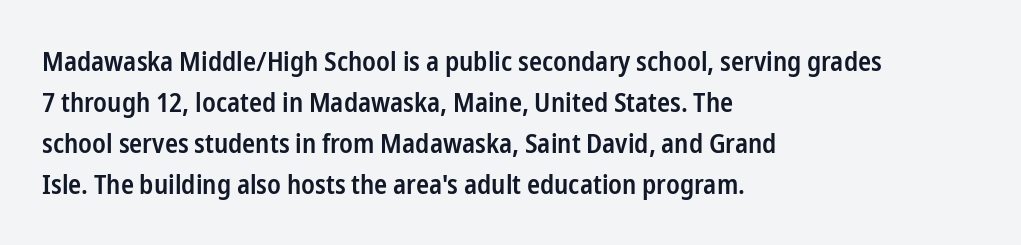
Q: Is the text bold? A: Semi-bold.
Q: Is the text italic (slanted)? A: No, it is upright.
Q: Is the text underlined? A: No.
Q: How is the paragraph aligned? A: Left-aligned.
Q: Is the spacing between letters normal or unusually wide? A: Normal.
Q: Is the spacing between lines tight, normal or loose? A: Normal.
